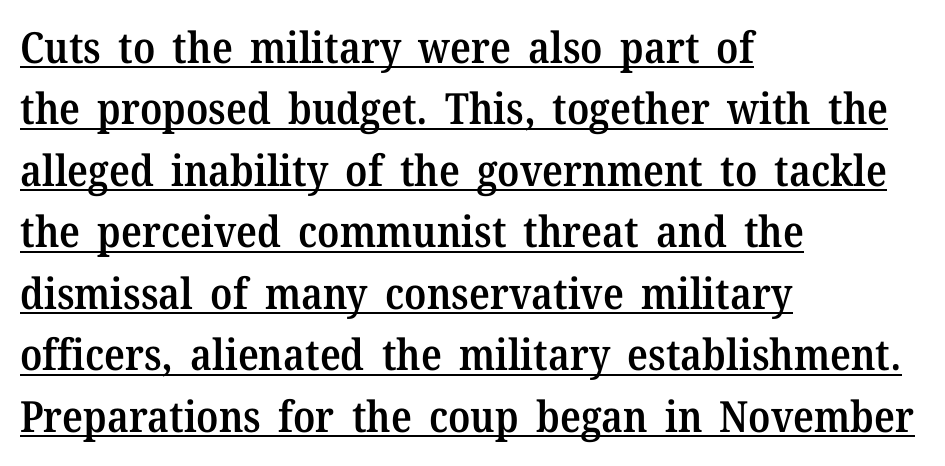
The image shows 43 px semibold serif type, upright; set left-aligned, normal line spacing (1.43x), normal letter spacing, underlined; medium stroke contrast and a medium x-height.
